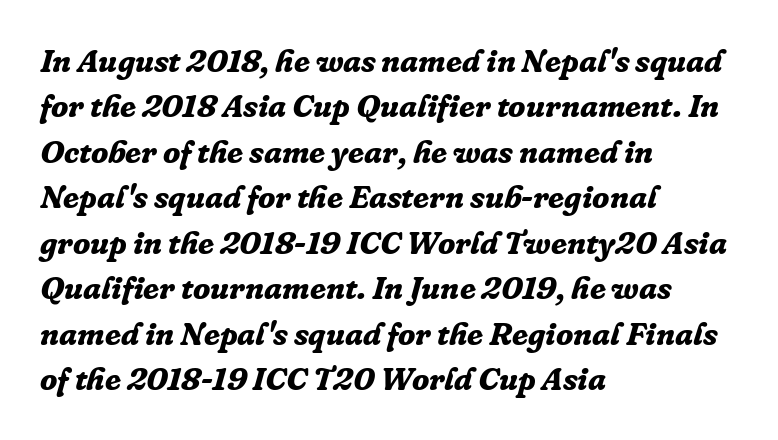
The image shows 32 px bold serif type, italic (leaning right); set left-aligned, normal line spacing (1.42x), normal letter spacing, not underlined; low stroke contrast and a medium x-height.
